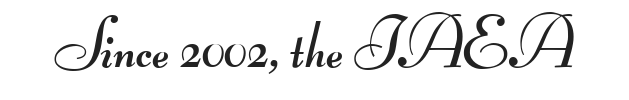
{"serif": "no", "bold": "no", "weight": "regular", "width": "wide", "stroke_contrast": "medium", "monospaced": "no", "underline": "no", "letter_spacing": "normal", "letter_spacing_em": 0.0, "glyph_px": 67}
